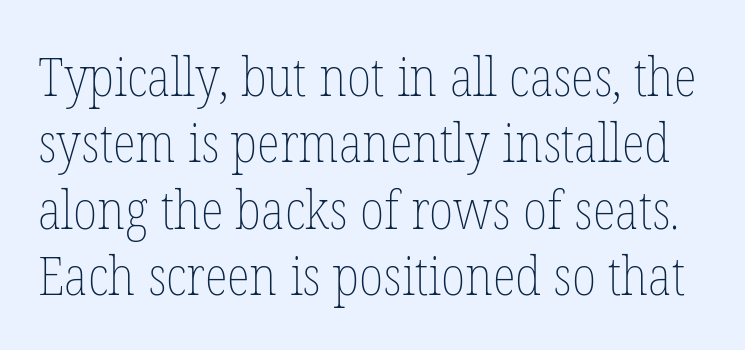
{"italic": "no", "bold": "no", "weight": "thin", "width": "condensed", "stroke_contrast": "low", "x_height": "medium", "monospaced": "no", "underline": "no", "line_spacing_ratio": 1.23, "letter_spacing": "normal", "letter_spacing_em": 0.0, "glyph_px": 54}
